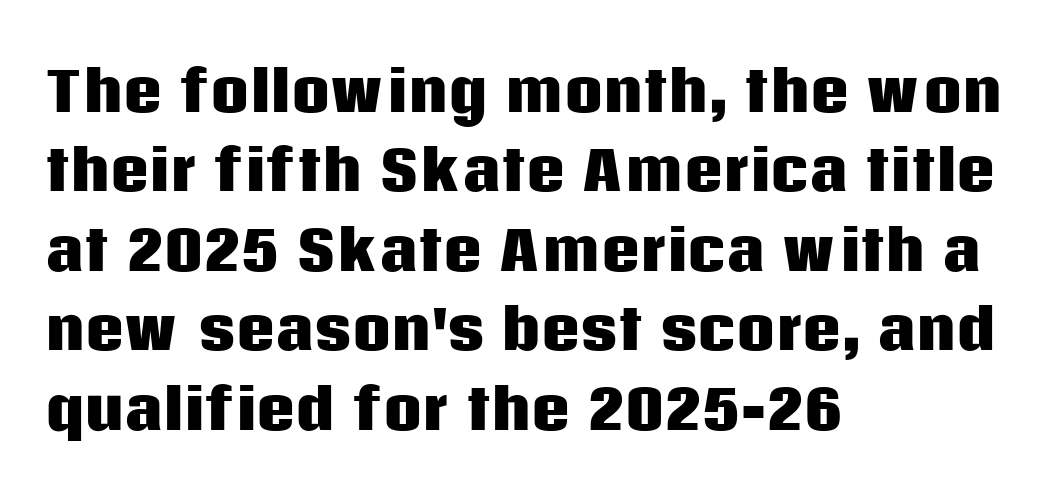
Pretty heavy lettering here — definitely bold. These lines stack with their left ends in a neat column. The face used here is proportionally spaced, like ordinary book or web type. Posture: straight, roman, zero tilt. Lines of text with bare space underneath. Default kerning and tracking; the words read as compact shapes.
